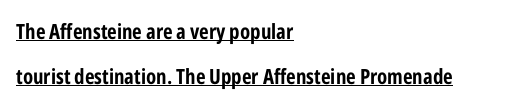
The image shows 21 px text type, upright; set left-aligned, loose line spacing (2.14x), normal letter spacing, underlined.
